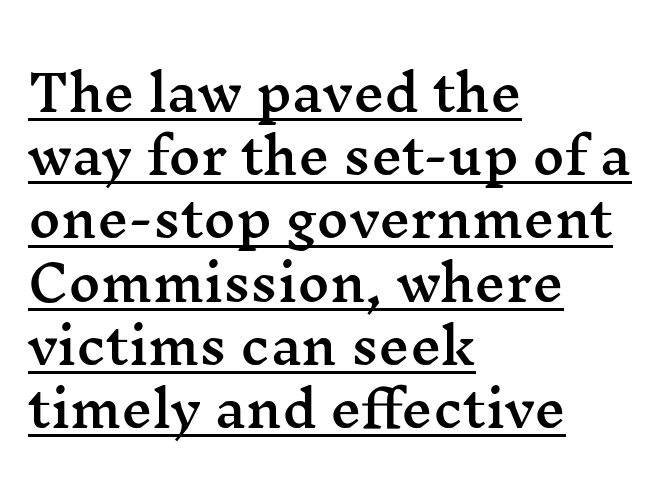
The space between consecutive lines is moderate. Honestly, the underline is the first thing you notice here. Between one letter and the next there's only the usual sliver of space. Does the type have serifs? Yes, each stem ends in a small foot. The paragraph shown leans on its left margin.
